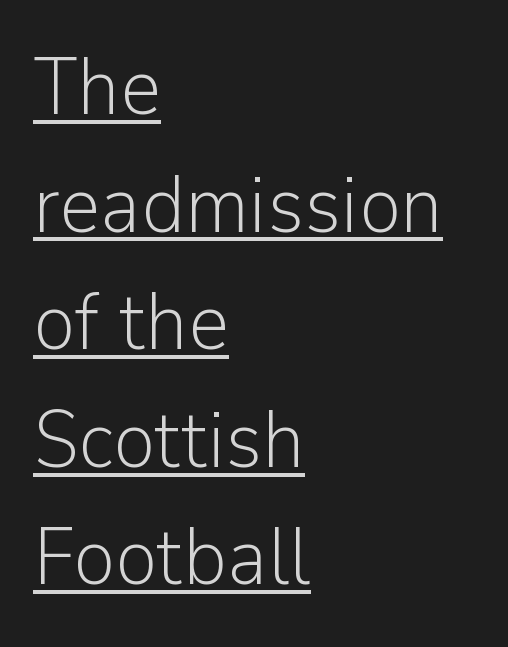
{"serif": "no", "italic": "no", "bold": "no", "weight": "light", "width": "normal", "stroke_contrast": "low", "x_height": "medium", "monospaced": "no", "underline": "yes", "align": "left", "line_spacing": "normal", "line_spacing_ratio": 1.47, "letter_spacing": "normal", "letter_spacing_em": 0.0, "glyph_px": 80}
